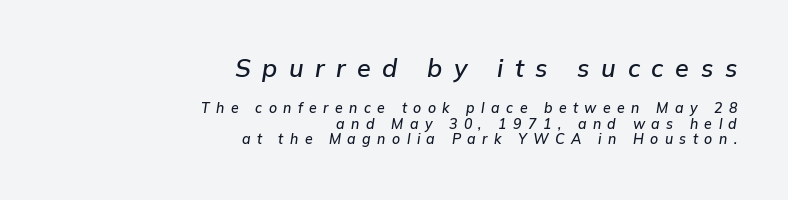
Slant detected: the letters are inclined. No word sits above an underline. The passage shown begins with its larger block and ends with its smaller one. The letters are spread apart with noticeably loose tracking. Reading down the column, the eye jumps only a short way to each next line. One-word summary of the alignment: right.
